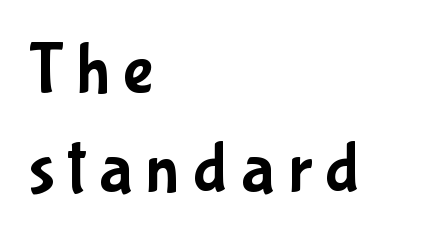
Q: Is the text italic (slanted)? A: No, it is upright.
Q: Is the typeface a serif or a sans-serif typeface? A: Sans-serif.
Q: Is the text underlined? A: No.
Q: How is the paragraph aligned? A: Left-aligned.
Q: Is the spacing between lines tight, normal or loose? A: Normal.
Q: Width (condensed, normal, or wide)? A: Condensed.
Q: Stroke contrast? A: Low.
Q: x-height? A: Medium.
Q: Monospaced? A: No.
